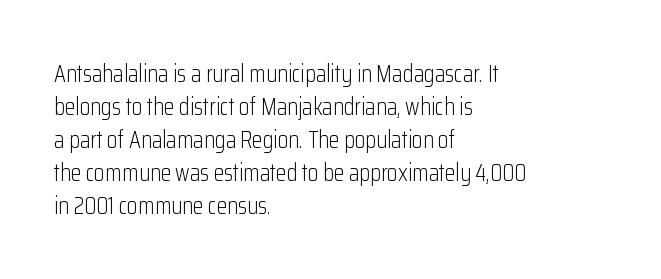
The image shows 24 px text type, upright; set left-aligned, normal line spacing (1.37x), normal letter spacing, not underlined.
